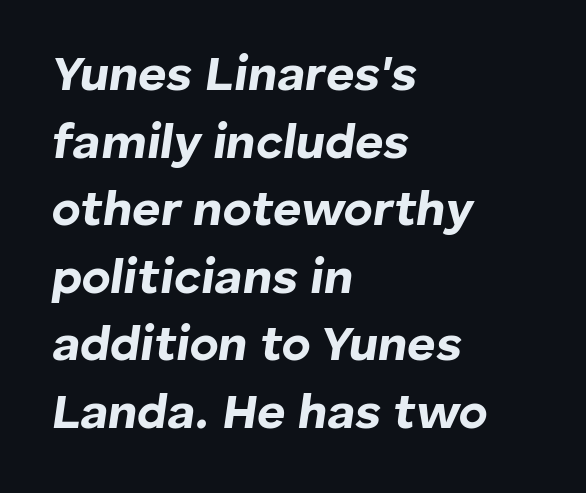
The image shows 49 px bold type, italic (leaning right); set left-aligned, normal line spacing (1.38x), normal letter spacing, not underlined; low stroke contrast and a medium x-height.
